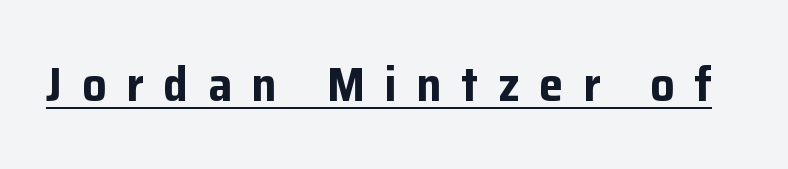
The image shows 48 px bold sans-serif type, upright; set unusually wide letter spacing (+0.41 em), underlined; low stroke contrast and a medium x-height.
